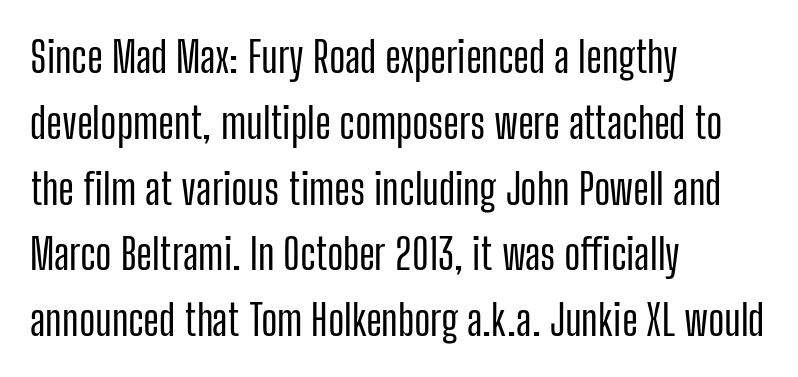
The image shows 43 px condensed sans-serif type, upright; set left-aligned, normal line spacing (1.53x), normal letter spacing, not underlined; low stroke contrast and a medium x-height.
